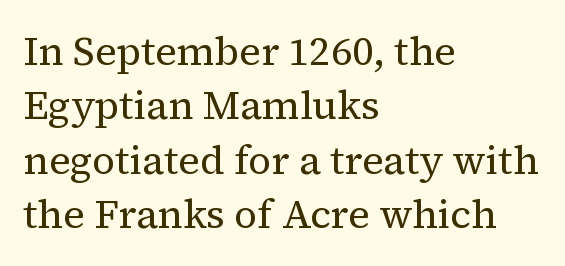
Q: Is the text bold? A: No.
Q: Is the text italic (slanted)? A: No, it is upright.
Q: Is the typeface a serif or a sans-serif typeface? A: Serif.
Q: Is the text underlined? A: No.
Q: How is the paragraph aligned? A: Left-aligned.
Q: Is the spacing between letters normal or unusually wide? A: Normal.
Q: Is the spacing between lines tight, normal or loose? A: Normal.
Q: Width (condensed, normal, or wide)? A: Normal.
Q: Stroke contrast? A: Medium.
Q: x-height? A: Medium.
Q: Monospaced? A: No.
